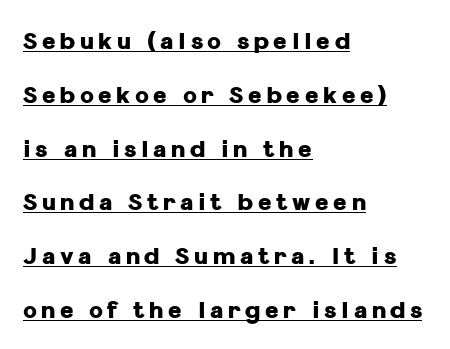
The image shows 23 px bold type, upright; set left-aligned, loose line spacing (2.34x), unusually wide letter spacing (+0.2 em), underlined.
